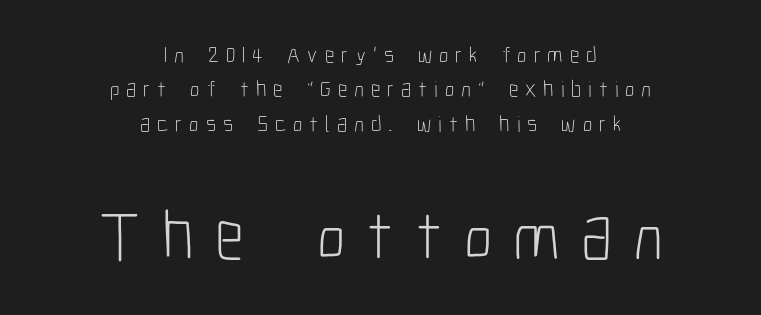
The passage shown begins with its smaller block and ends with its larger one. Notice how the passage keeps no hard edge, just a central spine. Weight: in the light-to-regular range. Reading down the column, the eye jumps a familiar distance to each next line. Each word looks stretched out because of the extra space between its letters.
